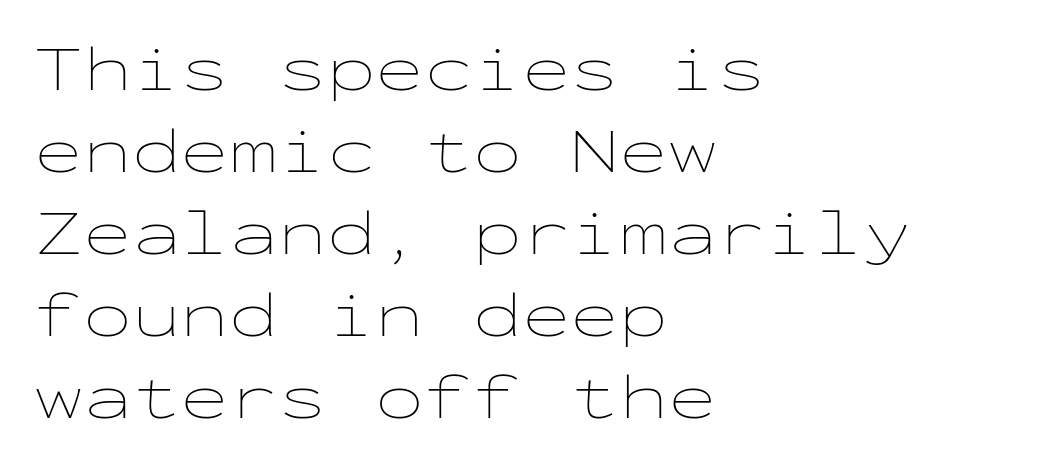
The image shows 65 px thin, wide type, upright, monospaced; set left-aligned, normal line spacing (1.26x), normal letter spacing, not underlined; low stroke contrast and a medium x-height.
